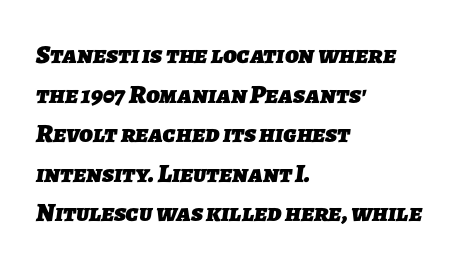
{"bold": "yes", "underline": "no", "align": "left", "line_spacing": "normal", "line_spacing_ratio": 1.52, "letter_spacing": "normal", "letter_spacing_em": 0.0, "glyph_px": 26}
